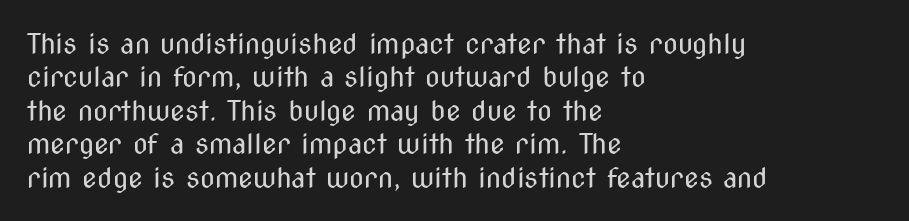
The image shows 27 px text type, upright; set left-aligned, line spacing 1.24x, normal letter spacing, not underlined.
